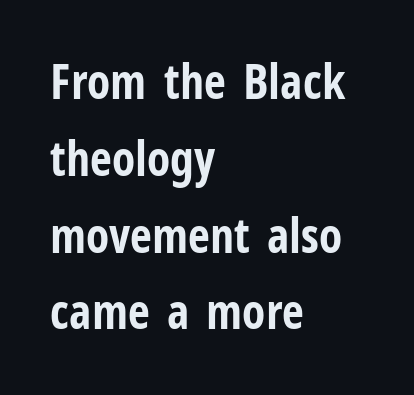
Q: Is the text bold? A: Yes.
Q: Is the text italic (slanted)? A: No, it is upright.
Q: Is the typeface a serif or a sans-serif typeface? A: Sans-serif.
Q: Is the text underlined? A: No.
Q: How is the paragraph aligned? A: Left-aligned.
Q: Is the spacing between letters normal or unusually wide? A: Normal.
Q: Is the spacing between lines tight, normal or loose? A: Normal.
Q: Width (condensed, normal, or wide)? A: Condensed.
Q: Stroke contrast? A: Low.
Q: x-height? A: Medium.
Q: Monospaced? A: No.
